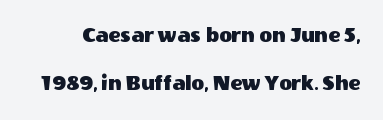
A great deal of white space separates one row of letters from the next. The string is rendered with underlining switched off. The lettering holds an erect, upright posture throughout. There is no visible air inserted between adjacent glyphs.
